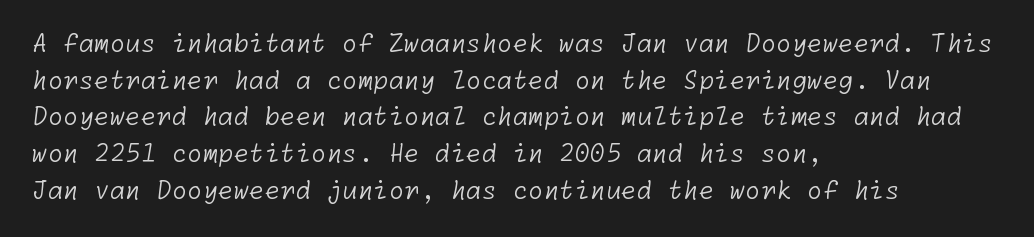
The image shows 25 px text type; set left-aligned, normal line spacing (1.47x), normal letter spacing, not underlined.
